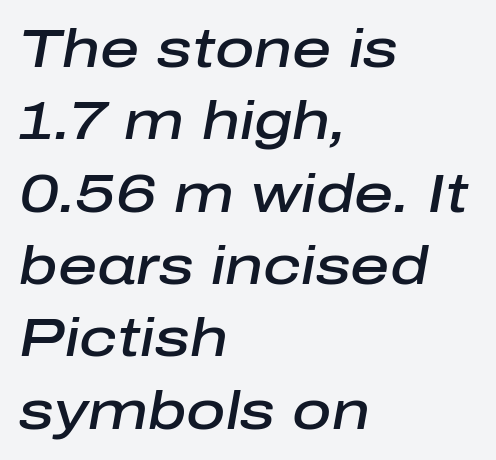
The image shows 54 px semibold type, italic (leaning right); set left-aligned, normal line spacing (1.34x), normal letter spacing, not underlined; low stroke contrast and a medium x-height.
